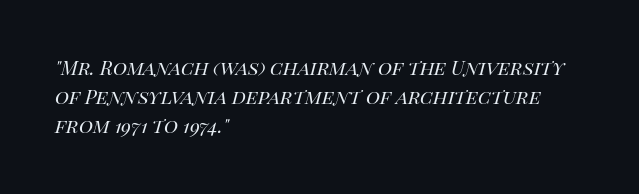
{"italic": "yes", "lean": "right", "slant_degrees": 14, "bold": "no", "underline": "no", "align": "left", "line_spacing_ratio": 1.21, "letter_spacing": "normal", "letter_spacing_em": 0.0, "glyph_px": 24}
